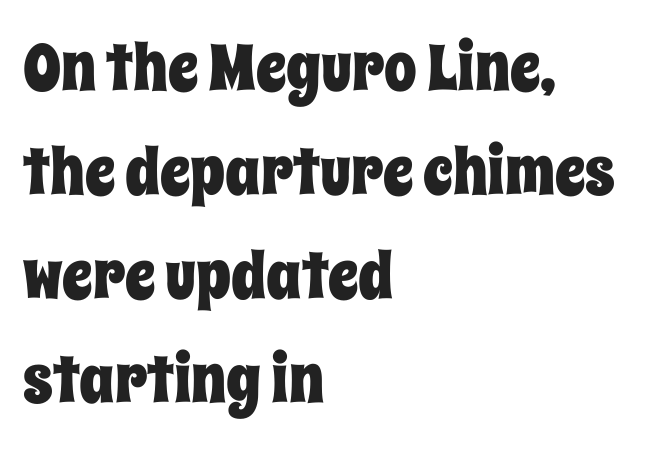
There is no visible air inserted between adjacent glyphs. Reading down the block, your eye returns to a fixed left position each line. Think of a printed novel: that variable character pitch is what you see here. Regular leading.
